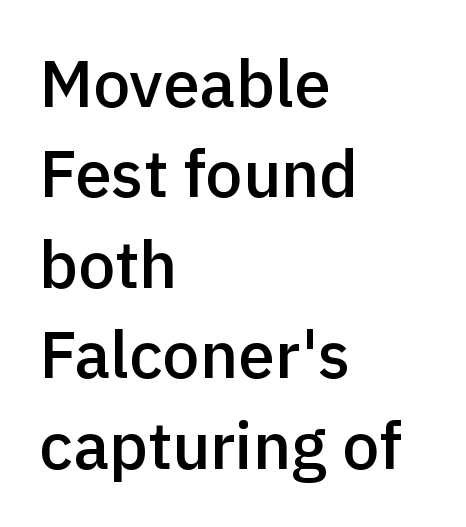
The image shows 66 px semibold sans-serif type, upright; set left-aligned, normal line spacing (1.37x), normal letter spacing, not underlined; a medium x-height.
